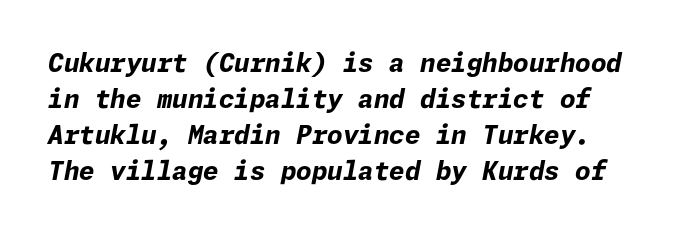
Q: Is the text bold? A: Yes.
Q: Is the text italic (slanted)? A: Yes, it leans right by about 11 degrees.
Q: Is the text underlined? A: No.
Q: Is the spacing between letters normal or unusually wide? A: Normal.
Q: Is the spacing between lines tight, normal or loose? A: Normal.
